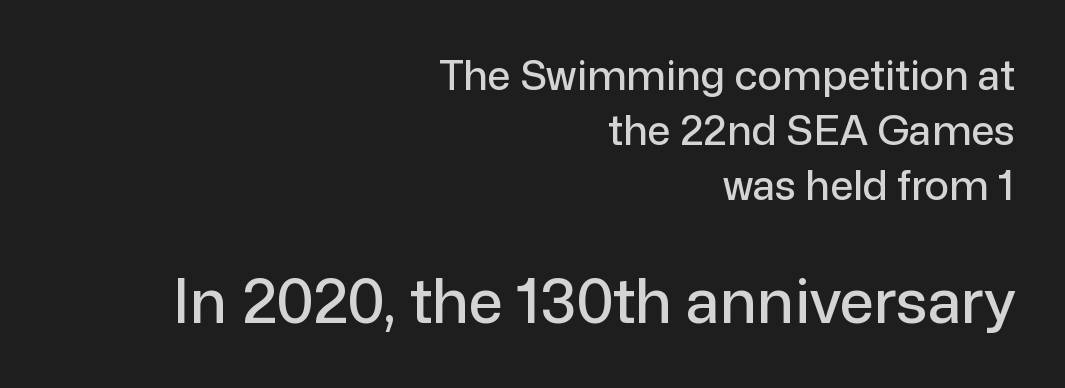
The leading is moderate, giving the passage an even texture. Is there any slant? The stems are plumb. I'd call this a sans setting — the letters go barefoot. Beneath every word, the page is bare. Size hierarchy here favors the trailing block over the leading one.
